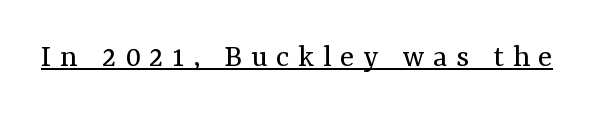
Q: Is the text bold? A: No.
Q: Is the text italic (slanted)? A: No, it is upright.
Q: Is the typeface a serif or a sans-serif typeface? A: Serif.
Q: Is the text underlined? A: Yes.
Q: Is the spacing between letters normal or unusually wide? A: Unusually wide.
Q: Width (condensed, normal, or wide)? A: Normal.
Q: Stroke contrast? A: Medium.
Q: x-height? A: Medium.
Q: Monospaced? A: No.
